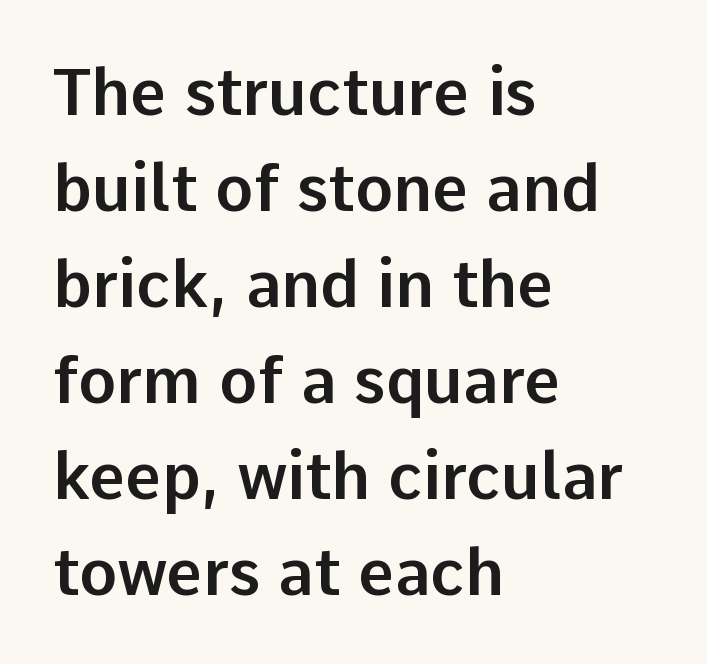
The passage shown is typed in a proportional face where columns would drift. In terms of posture, this sample is upright. Casual observation: everything's shoved over to the left. Successive baselines arrive at the customary interval. Spacing between characters is what you'd get straight out of the box.
